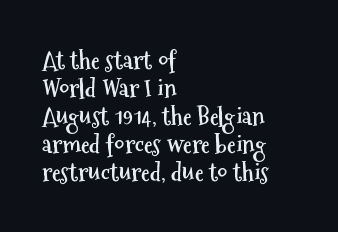
{"italic": "no", "bold": "yes", "underline": "no", "align": "left", "line_spacing": "tight", "line_spacing_ratio": 1.12, "letter_spacing": "normal", "letter_spacing_em": 0.0, "glyph_px": 25}
